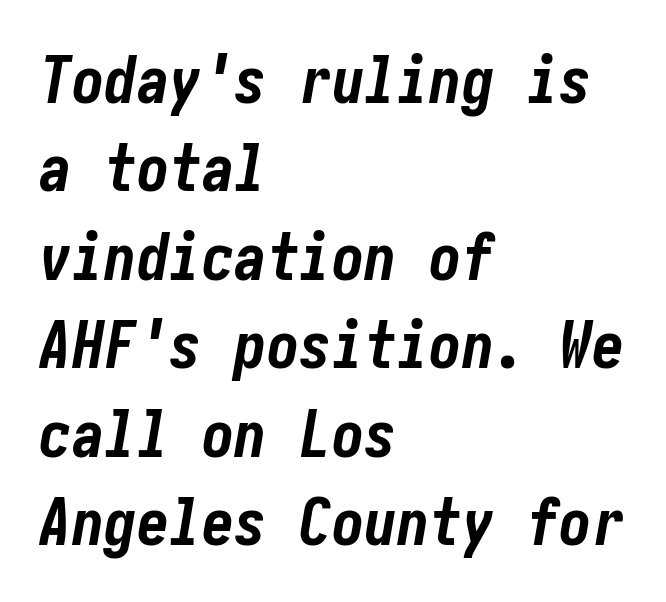
Between one letter and the next there's only the usual sliver of space. Does the weight exceed regular? Yes, all the way to bold. The ragged edge is on the right, which tells us the setting is flush left. Descenders hang freely into open space. Leading matches the norm, producing a regular column. Looking at the ascenders, they clearly lean.
